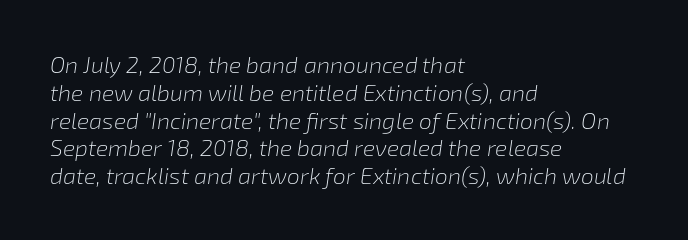
Teacher's note: observe the even left margin — that is flush-left alignment. Rendered with sloped, italic letterforms. Compared with typical body copy, the letter spacing here is the same. Heft: none added — not bold. The words here are not underlined.
